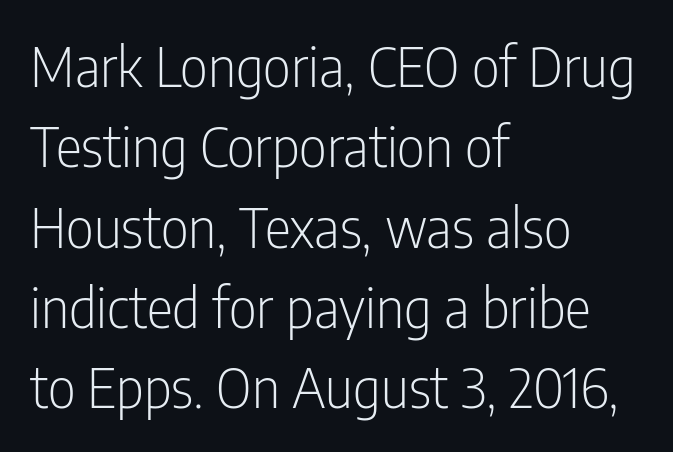
The rag falls on the right side of this text block. Unlike italic type, these characters show no tilt at all. Here the designer chose a conventional face with non-uniform glyph widths. The glyphs in this specimen are sans serif. Counters stay open thanks to moderate or lighter strokes.
